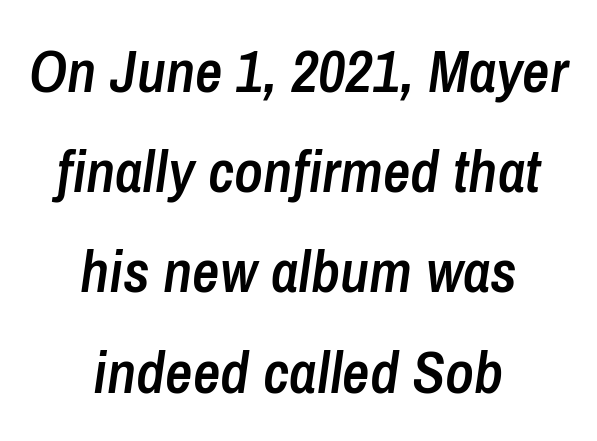
Honestly, the row spacing looks completely unremarkable. Layout note: lines centered. Typographic density is moderately raised because the face is semibold. Glance below the letters and you will spot only blank space. These lines were composed using italics.
